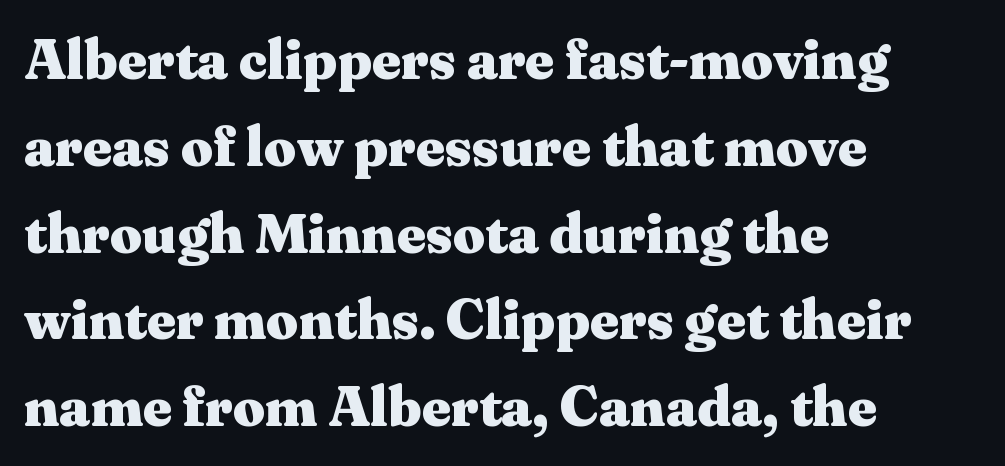
{"serif": "yes", "italic": "no", "bold": "yes", "weight": "heavy", "width": "wide", "stroke_contrast": "medium", "x_height": "medium", "monospaced": "no", "underline": "no", "align": "left", "line_spacing": "normal", "line_spacing_ratio": 1.55, "letter_spacing": "normal", "letter_spacing_em": 0.0, "glyph_px": 56}
